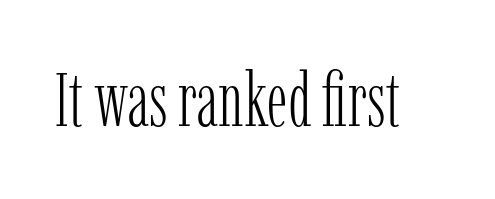
The image shows 75 px light, condensed serif type, upright; set normal letter spacing, not underlined; low stroke contrast and a medium x-height.
